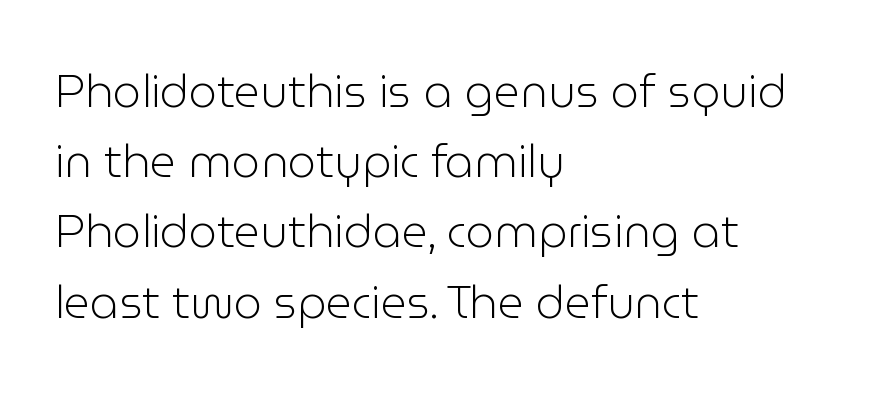
The string is rendered with underlining switched off. Caption: standard tracking, unaltered. Each letter keeps its own natural width here, so spacing adapts to shape. Stems here are at most as thick as an everyday book face. Note: no serifs on the glyphs. Style check: upright.
